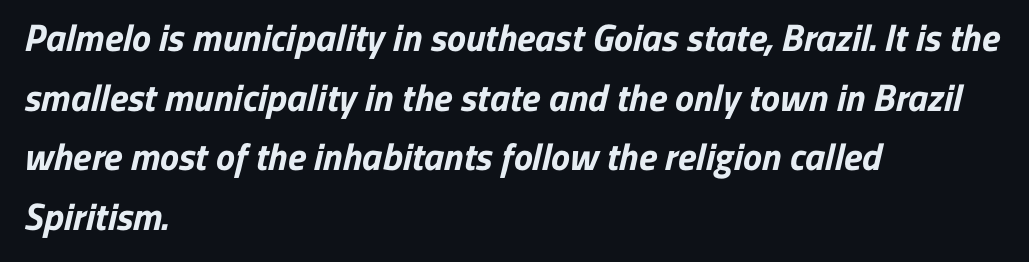
Q: Is the text bold? A: Yes.
Q: Is the typeface a serif or a sans-serif typeface? A: Sans-serif.
Q: Is the text underlined? A: No.
Q: How is the paragraph aligned? A: Left-aligned.
Q: Is the spacing between letters normal or unusually wide? A: Normal.
Q: Is the spacing between lines tight, normal or loose? A: Normal.
Q: Width (condensed, normal, or wide)? A: Normal.
Q: Stroke contrast? A: Low.
Q: x-height? A: Medium.
Q: Monospaced? A: No.
